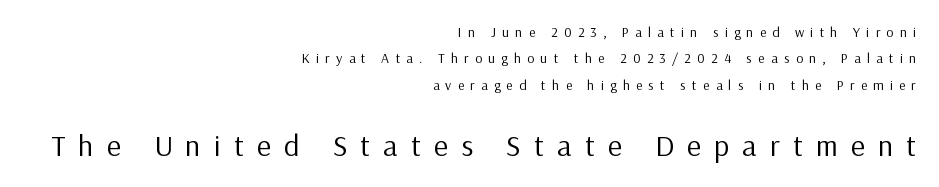
The image shows 30 px regular-weight sans-serif type, upright; set right-aligned, line spacing 1.88x, unusually wide letter spacing (+0.44 em), not underlined; the second (bottom) block is 2.14x larger; low stroke contrast and a medium x-height.
